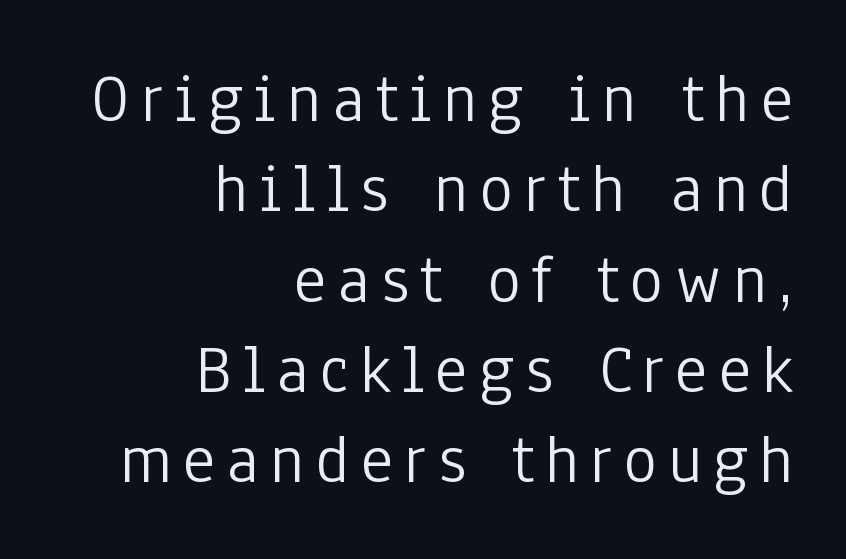
{"serif": "no", "italic": "no", "bold": "no", "weight": "light", "width": "condensed", "stroke_contrast": "low", "x_height": "medium", "monospaced": "no", "underline": "no", "align": "right", "line_spacing": "normal", "line_spacing_ratio": 1.29, "glyph_px": 70}
